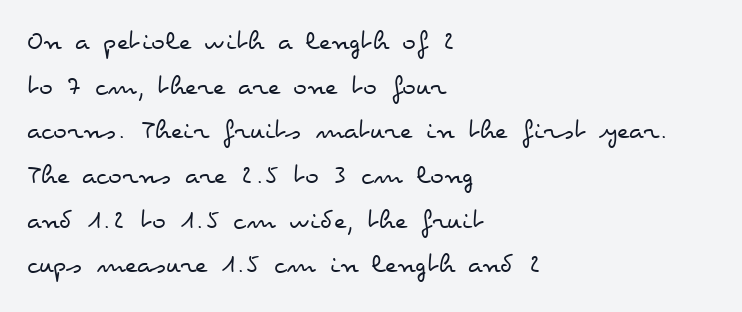
The image shows 29 px regular-weight, wide type, upright; set left-aligned, normal line spacing (1.54x), normal letter spacing, not underlined; low stroke contrast and a small x-height.
